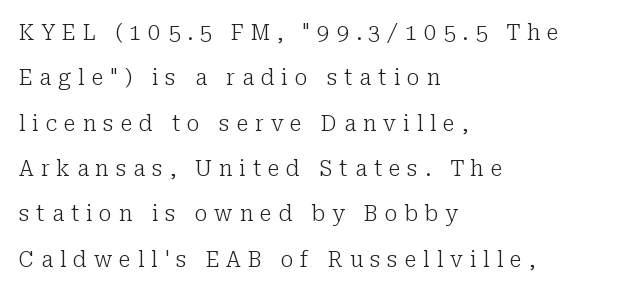
Quick note: not italic, upright. Someone cranked the tracking dial way up on this one. Widely set lines give the paragraph a tall, airy silhouette. Caption: face not bold, strokes unweighted. The string is rendered with underlining switched off.
